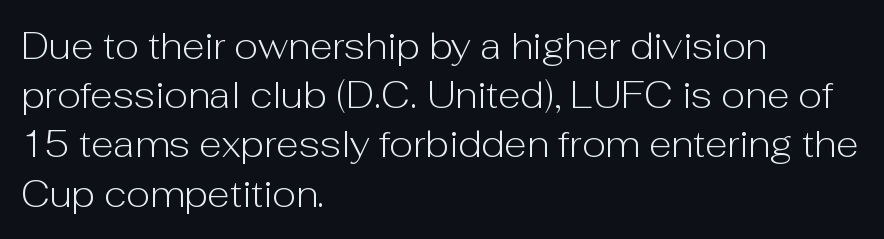
{"serif": "no", "italic": "no", "bold": "no", "weight": "light", "width": "normal", "stroke_contrast": "low", "x_height": "medium", "monospaced": "no", "underline": "no", "align": "left", "line_spacing": "normal", "line_spacing_ratio": 1.33, "letter_spacing": "normal", "letter_spacing_em": 0.0, "glyph_px": 37}
